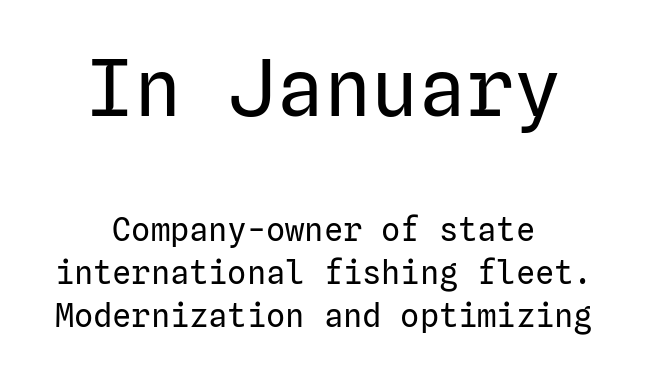
The image shows 79 px regular-weight sans-serif type, upright; set centered, normal line spacing (1.35x), normal letter spacing, not underlined; the first (top) block is 2.47x larger; low stroke contrast and a medium x-height.
